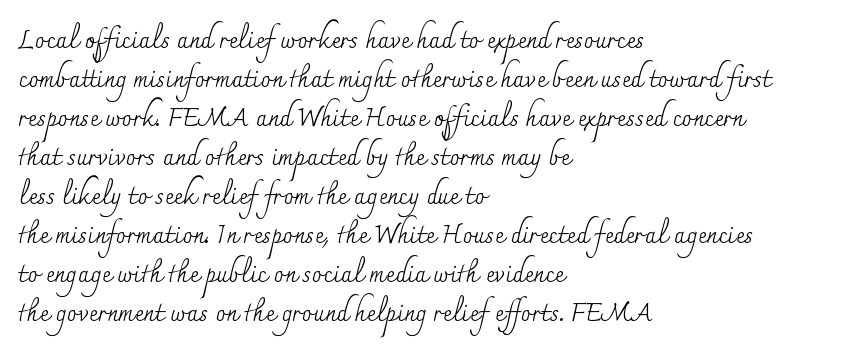
The image shows 25 px text type; set left-aligned, normal line spacing (1.56x), normal letter spacing, not underlined.
